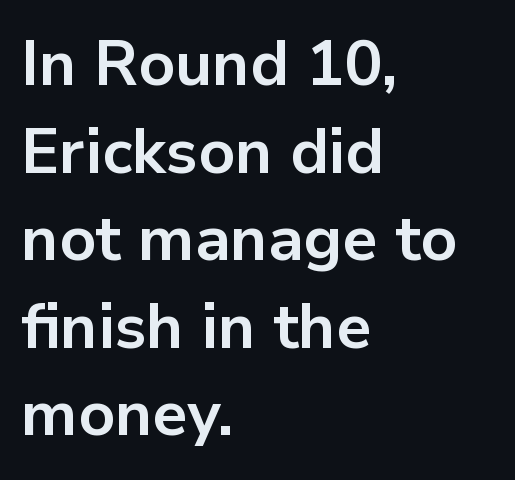
The image shows 63 px bold sans-serif type, upright; set left-aligned, normal line spacing (1.39x), normal letter spacing, not underlined; low stroke contrast and a medium x-height.
